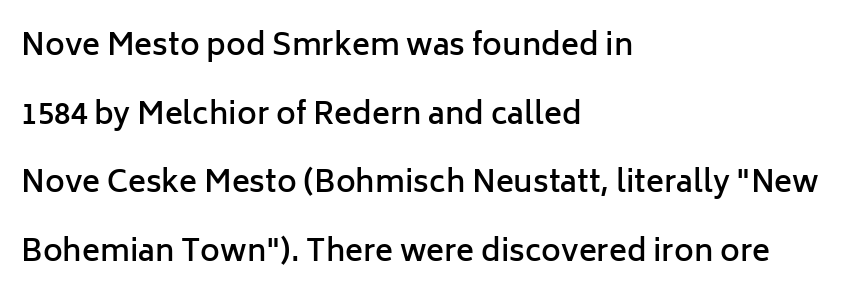
{"serif": "no", "italic": "no", "bold": "semi", "weight": "semibold", "width": "normal", "stroke_contrast": "low", "x_height": "medium", "monospaced": "no", "underline": "no", "align": "left", "line_spacing": "loose", "line_spacing_ratio": 2.29, "letter_spacing": "normal", "letter_spacing_em": 0.0, "glyph_px": 30}
